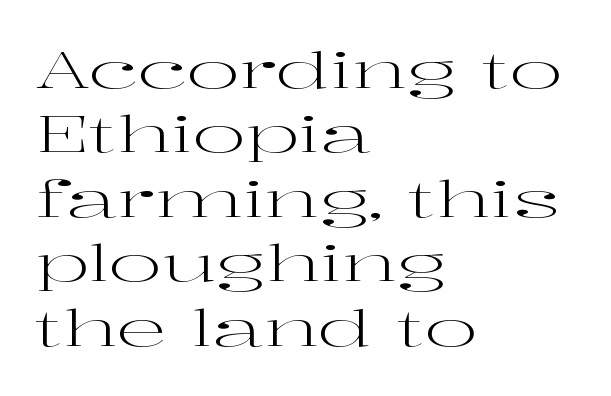
{"serif": "yes", "italic": "no", "bold": "no", "weight": "regular", "width": "wide", "stroke_contrast": "high", "x_height": "medium", "monospaced": "no", "underline": "no", "align": "left", "line_spacing": "normal", "line_spacing_ratio": 1.29, "letter_spacing": "normal", "letter_spacing_em": 0.0, "glyph_px": 50}
